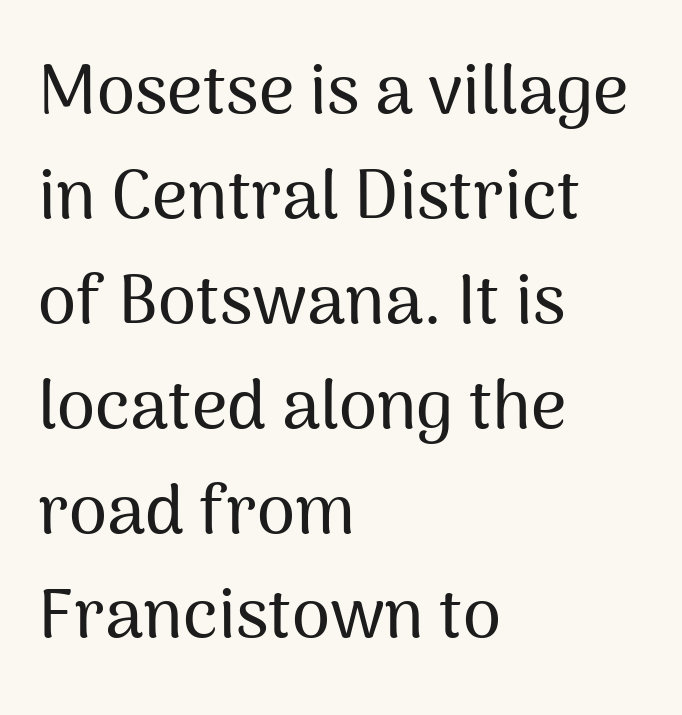
{"serif": "no", "italic": "no", "width": "normal", "stroke_contrast": "medium", "x_height": "medium", "monospaced": "no", "underline": "no", "align": "left", "line_spacing": "normal", "line_spacing_ratio": 1.52, "letter_spacing": "normal", "letter_spacing_em": 0.0, "glyph_px": 69}
